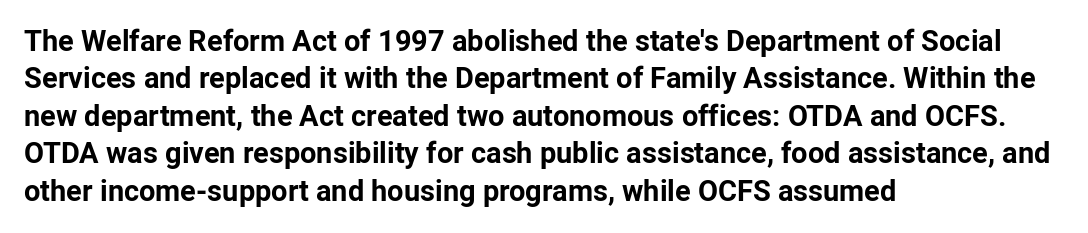
The image shows 29 px bold sans-serif type, upright; set left-aligned, normal line spacing (1.29x), normal letter spacing, not underlined; low stroke contrast and a medium x-height.
